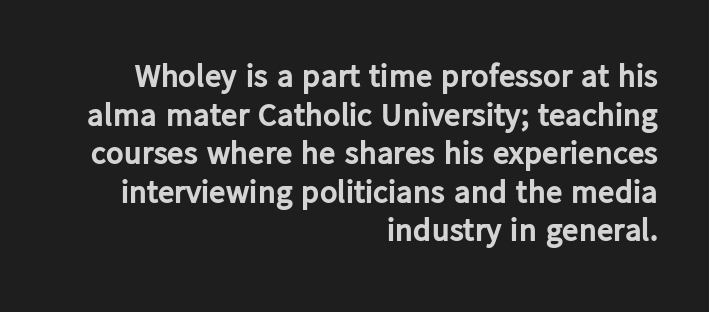
Set as a true bold cut, around the 700 mark. Here the designer chose a conventional face with non-uniform glyph widths. Is the letter spacing exaggerated? No — it looks like the ordinary default. The font family rendered here belongs to the sans-serif group. The space beneath each line is pristine and unruled.
